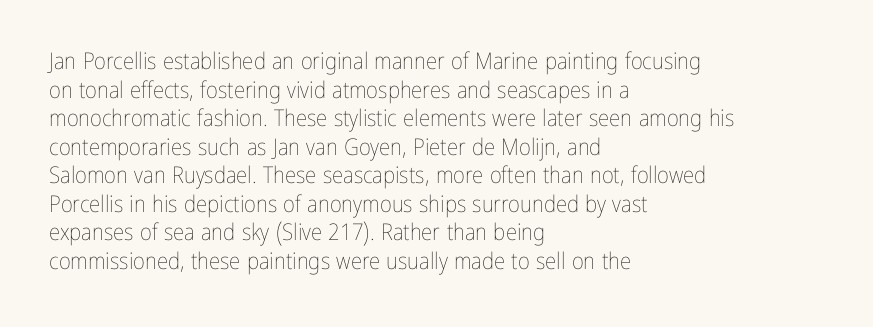
Q: Is the text bold? A: No.
Q: Is the text italic (slanted)? A: No, it is upright.
Q: Is the text underlined? A: No.
Q: How is the paragraph aligned? A: Left-aligned.
Q: Is the spacing between letters normal or unusually wide? A: Normal.
